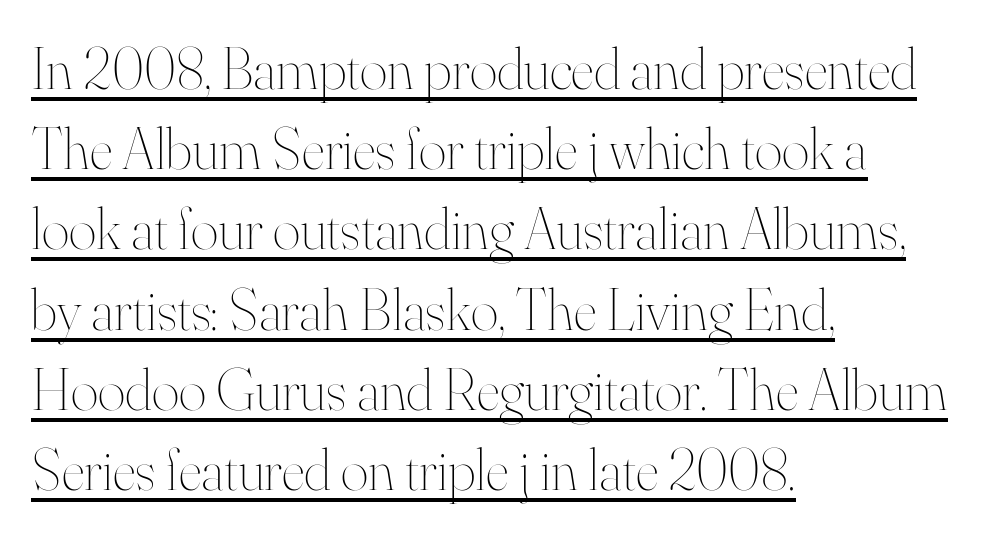
{"italic": "no", "bold": "no", "weight": "thin", "width": "normal", "stroke_contrast": "high", "x_height": "small", "monospaced": "no", "underline": "yes", "align": "left", "line_spacing": "normal", "line_spacing_ratio": 1.36, "letter_spacing": "normal", "letter_spacing_em": 0.0, "glyph_px": 59}
